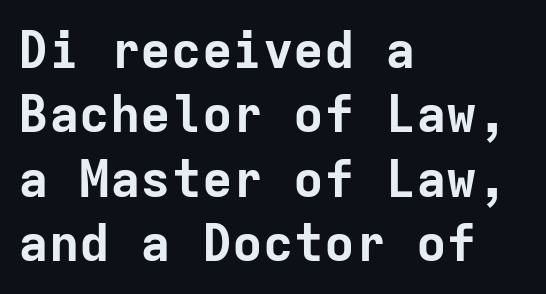
Q: Is the text bold? A: Yes.
Q: Is the text italic (slanted)? A: No, it is upright.
Q: Is the typeface a serif or a sans-serif typeface? A: Sans-serif.
Q: Is the text underlined? A: No.
Q: How is the paragraph aligned? A: Left-aligned.
Q: Is the spacing between letters normal or unusually wide? A: Normal.
Q: Is the spacing between lines tight, normal or loose? A: Normal.
Q: Width (condensed, normal, or wide)? A: Normal.
Q: Stroke contrast? A: Low.
Q: x-height? A: Medium.
Q: Monospaced? A: Yes.
